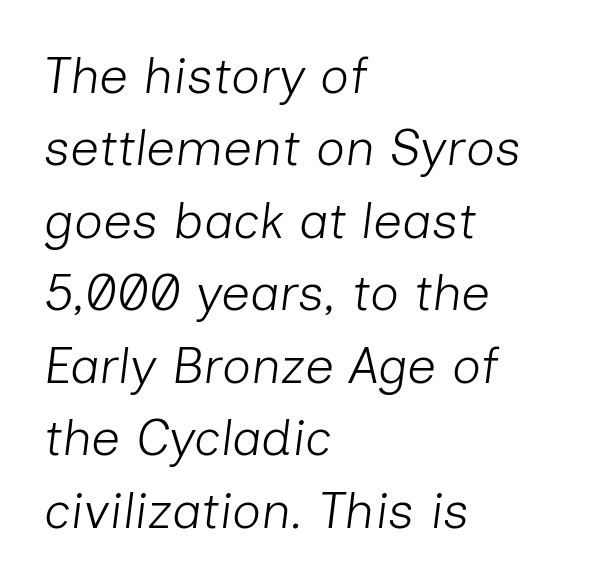
Layout note: lines flush left. The specimen reads as italic at a glance. No extra tracking has been applied to these lines. This block has exactly the height ordinary leading produces.
